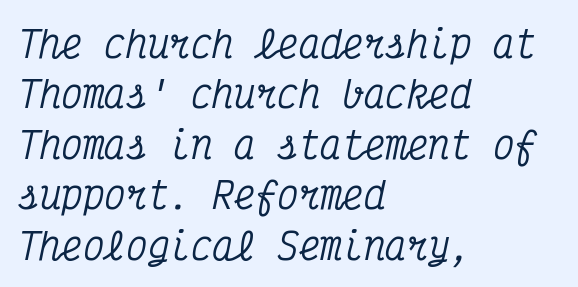
Regarding leading, the lines here are spaced in the standard way. The text block is weighted toward the left margin, trailing off unevenly rightward. A clean baseline with only descenders dipping below it. This is oblique type, the kind used for emphasis or titles.
